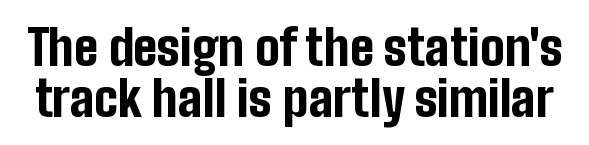
Does the lettering tilt? It doesn't — this is upright. Looks like regular typesetting: each glyph gets only the width it needs. The line texture is even and compact thanks to regular tracking. A typesetter would call this leading minimal, almost set solid. The rendering uses a bold face; every stroke is thick and dark.
